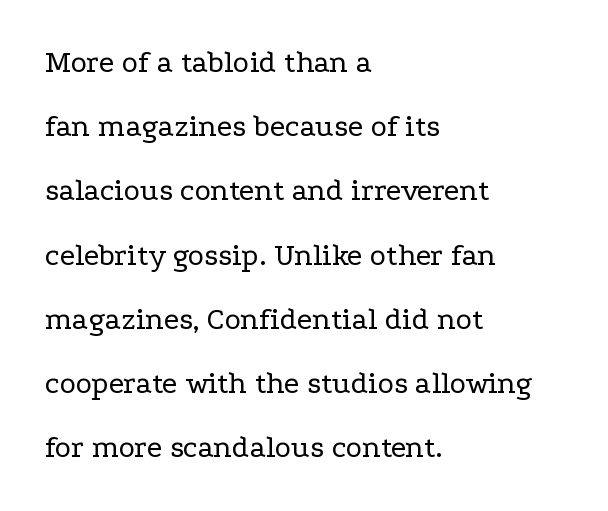
The image shows 31 px regular-weight, wide serif type, upright; set left-aligned, loose line spacing (2.07x), normal letter spacing, not underlined; low stroke contrast and a medium x-height.
